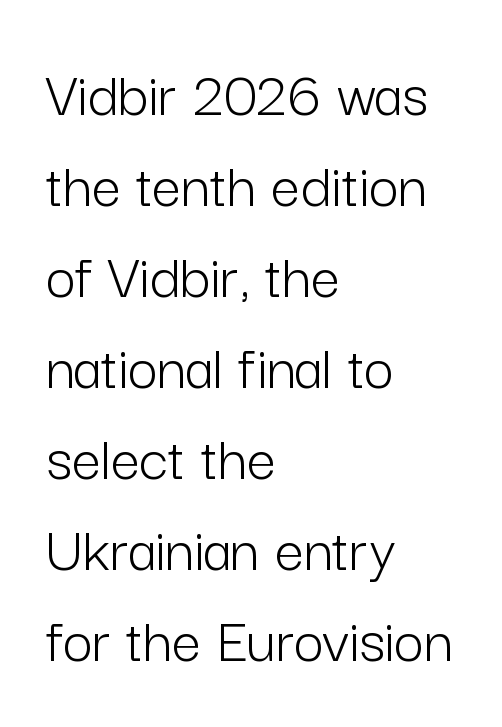
Type without underlining. Every stem runs plumb, perpendicular to the baseline. Nobody touched the tracking dial on this one. Classification — sans serif. Leading matches the norm, producing a regular column.
